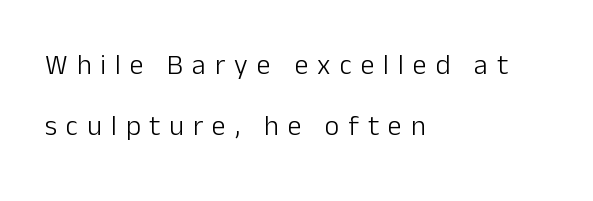
Q: Is the text bold? A: No.
Q: Is the text italic (slanted)? A: No, it is upright.
Q: Is the typeface a serif or a sans-serif typeface? A: Sans-serif.
Q: Is the text underlined? A: No.
Q: How is the paragraph aligned? A: Left-aligned.
Q: Is the spacing between letters normal or unusually wide? A: Unusually wide.
Q: Is the spacing between lines tight, normal or loose? A: Loose.
Q: Width (condensed, normal, or wide)? A: Normal.
Q: Stroke contrast? A: Low.
Q: x-height? A: Medium.
Q: Monospaced? A: No.
